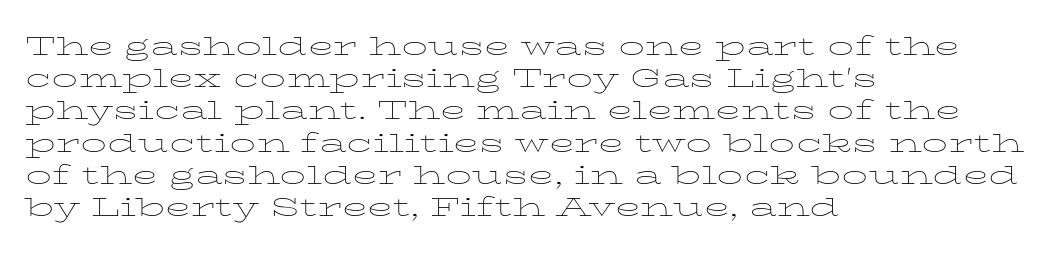
No letter is thick-stroked: the sample isn't bold. The lettering stays uniformly vertical, giving the passage a roman look. This sample uses plain, unmodified letter spacing. These lines stack with their left ends in a neat column. The gap between lines stays unmarked.
